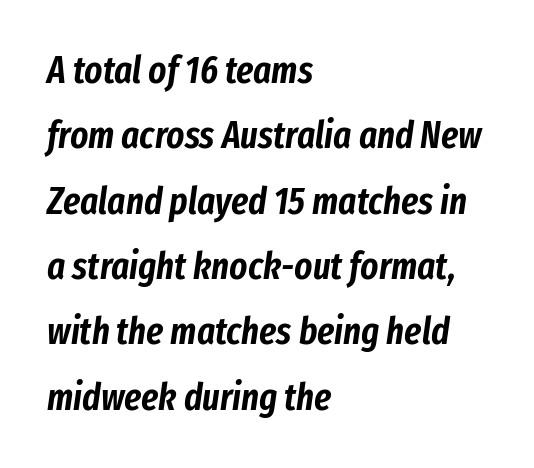
Q: Is the text italic (slanted)? A: Yes, it leans right by about 8 degrees.
Q: Is the text underlined? A: No.
Q: How is the paragraph aligned? A: Left-aligned.
Q: Is the spacing between letters normal or unusually wide? A: Normal.
Q: Width (condensed, normal, or wide)? A: Condensed.
Q: Stroke contrast? A: Low.
Q: x-height? A: Medium.
Q: Monospaced? A: No.
